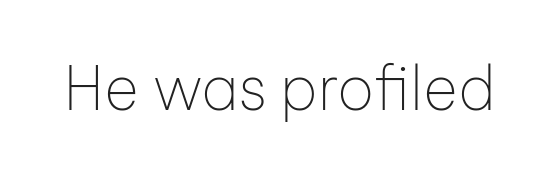
Just letters on the line, the space beneath them empty. Students, note that the glyphs here touch the page at normal intervals. Bold? No — there's no thickening of the strokes. What kind of face is this? One without serifs — a sans. Here the designer chose a conventional face with non-uniform glyph widths. Does the lettering tilt? It doesn't — this is upright.
